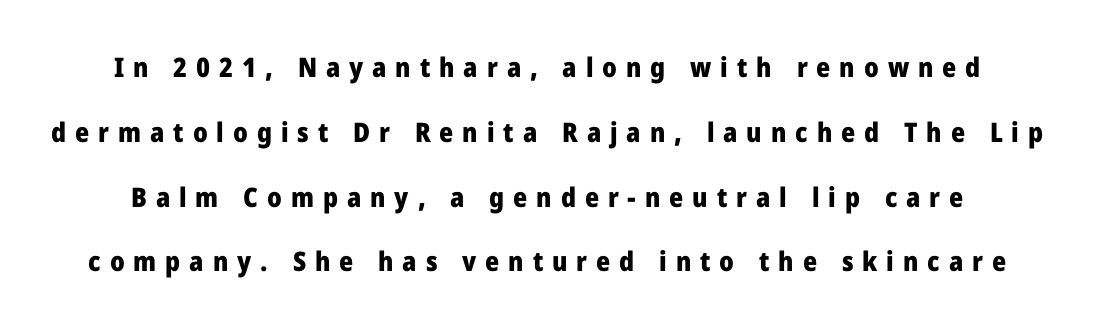
Q: Is the text bold? A: Yes.
Q: Is the text italic (slanted)? A: No, it is upright.
Q: Is the text underlined? A: No.
Q: Is the spacing between letters normal or unusually wide? A: Unusually wide.
Q: Is the spacing between lines tight, normal or loose? A: Loose.
